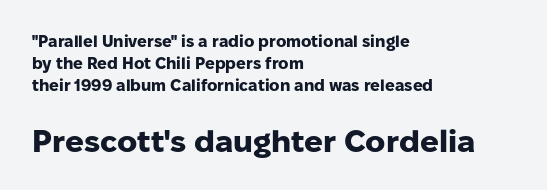
{"serif": "no", "italic": "no", "bold": "yes", "weight": "heavy", "width": "normal", "stroke_contrast": "low", "x_height": "medium", "monospaced": "no", "underline": "no", "align": "left", "line_spacing": "normal", "line_spacing_ratio": 1.39, "letter_spacing": "normal", "letter_spacing_em": 0.0, "larger_block": "second", "size_ratio": 1.94, "glyph_px": 31}
